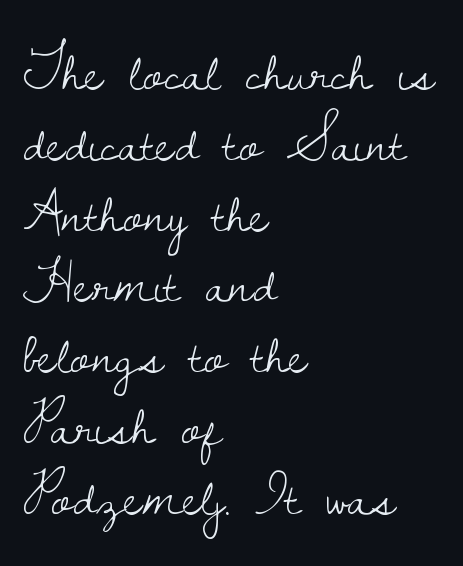
Q: Is the text bold? A: No.
Q: Is the text italic (slanted)? A: Yes.
Q: Is the typeface a serif or a sans-serif typeface? A: Serif.
Q: Is the text underlined? A: No.
Q: How is the paragraph aligned? A: Left-aligned.
Q: Is the spacing between letters normal or unusually wide? A: Normal.
Q: Width (condensed, normal, or wide)? A: Normal.
Q: Stroke contrast? A: Low.
Q: x-height? A: Small.
Q: Monospaced? A: No.
